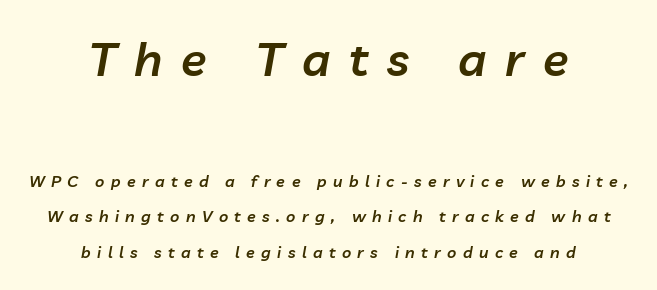
The image shows 47 px semibold type, italic (leaning right); set centered, loose line spacing (2.22x), unusually wide letter spacing (+0.4 em), not underlined; the first (top) block is 2.94x larger; low stroke contrast and a medium x-height.
